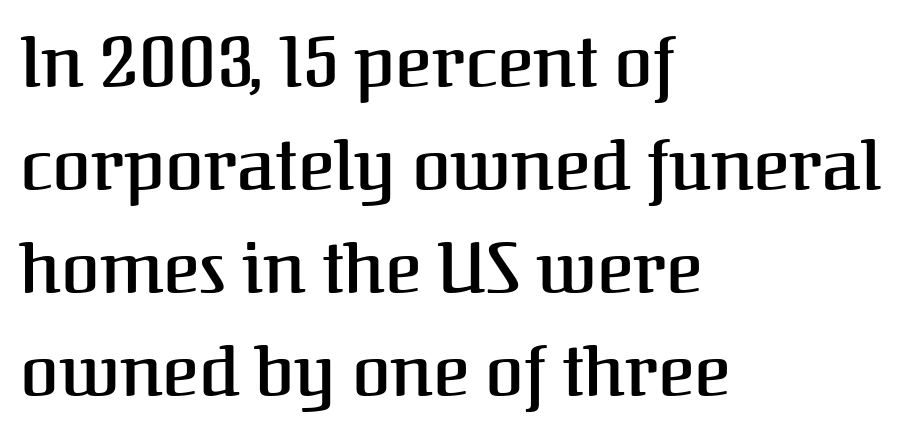
The image shows 70 px serif type, upright; set left-aligned, normal line spacing (1.47x), normal letter spacing, not underlined; medium stroke contrast and a medium x-height.
